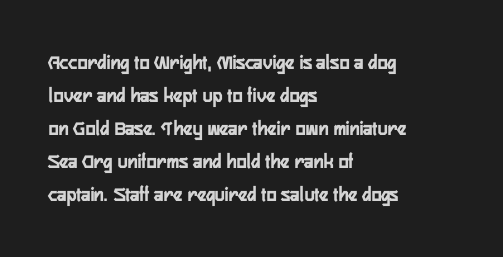
Q: Is the text bold? A: Yes.
Q: Is the text italic (slanted)? A: No, it is upright.
Q: Is the text underlined? A: No.
Q: How is the paragraph aligned? A: Left-aligned.
Q: Is the spacing between letters normal or unusually wide? A: Normal.
Q: Is the spacing between lines tight, normal or loose? A: Normal.
